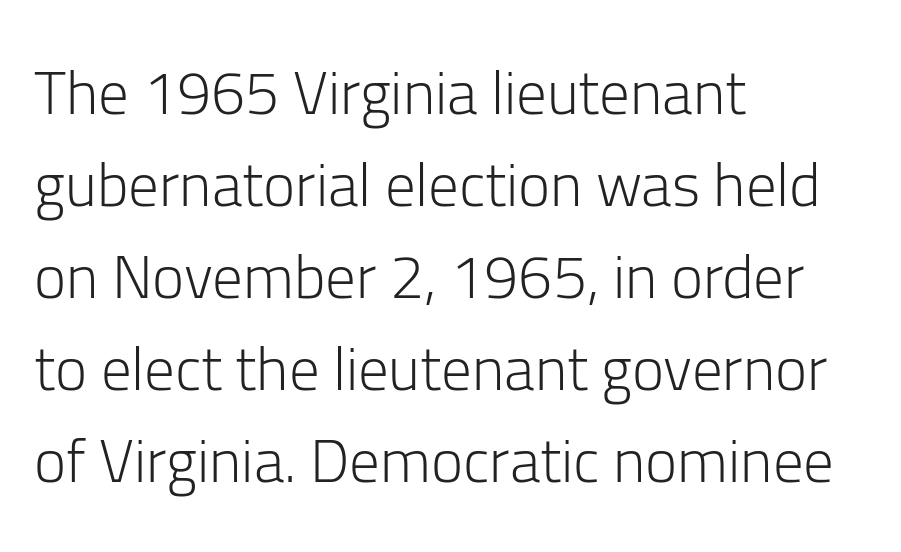
{"serif": "no", "italic": "no", "bold": "no", "weight": "light", "width": "normal", "stroke_contrast": "low", "x_height": "medium", "monospaced": "no", "underline": "no", "align": "left", "line_spacing": "normal", "line_spacing_ratio": 1.51, "letter_spacing": "normal", "letter_spacing_em": 0.0, "glyph_px": 61}
